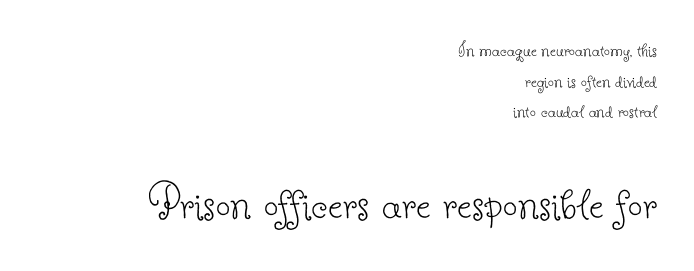
{"serif": "yes", "italic": "no", "bold": "no", "weight": "thin", "width": "normal", "stroke_contrast": "low", "x_height": "small", "monospaced": "no", "underline": "no", "align": "right", "line_spacing": "normal", "line_spacing_ratio": 1.46, "letter_spacing": "normal", "letter_spacing_em": 0.0, "larger_block": "second", "size_ratio": 2.48, "glyph_px": 52}
